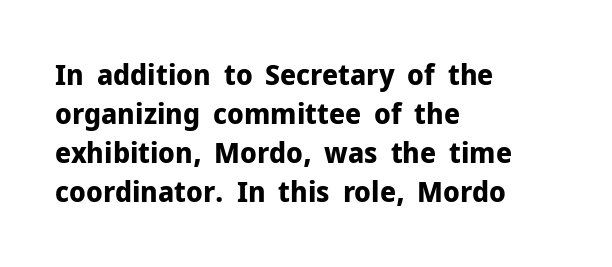
Does the leading feel generous? No, just average. The tracking reads as untouched default to a designer's eye. You can tell it's not italic because the verticals are truly vertical. These lines are composed in type without serifs.
